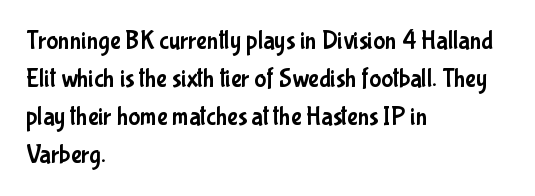
The image shows 25 px text type, upright; set left-aligned, normal line spacing (1.52x), normal letter spacing, not underlined.
